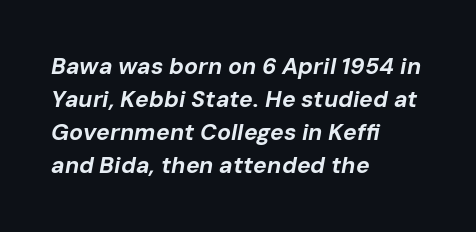
{"italic": "yes", "lean": "right", "slant_degrees": 10, "bold": "yes", "underline": "no", "align": "left", "line_spacing": "normal", "line_spacing_ratio": 1.43, "letter_spacing": "normal", "letter_spacing_em": 0.0, "glyph_px": 23}
